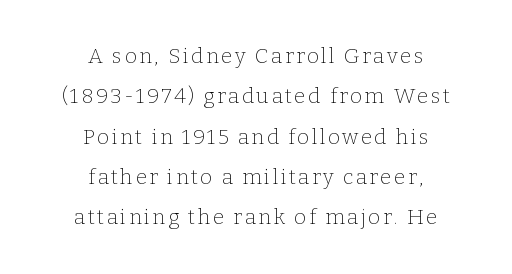
{"italic": "no", "bold": "no", "underline": "no", "align": "center", "line_spacing": "loose", "line_spacing_ratio": 1.92, "glyph_px": 21}
